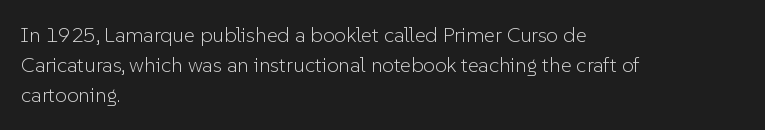
{"italic": "no", "bold": "no", "underline": "no", "align": "left", "line_spacing": "normal", "line_spacing_ratio": 1.44, "letter_spacing": "normal", "letter_spacing_em": 0.0, "glyph_px": 21}
